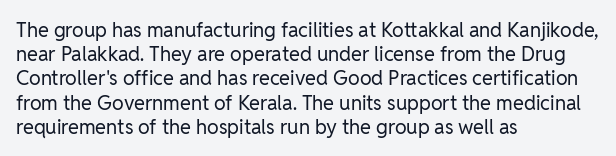
Tall strokes in this sample are plumb rather than angled. Decoration check: the copy has no underline. Words appear dense and cohesive because spacing is normal. The typesetter chose a ragged-right arrangement here.
